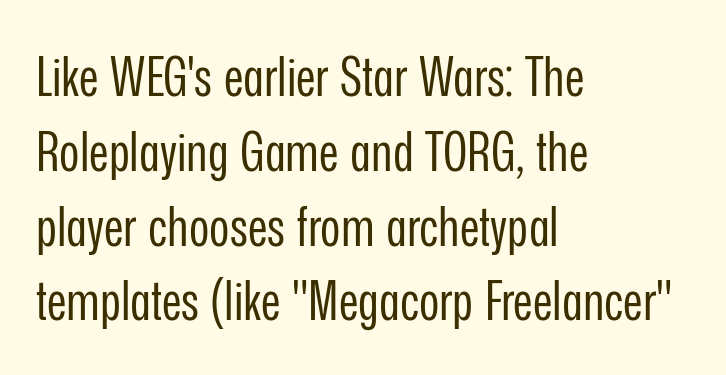
If you measured baseline to baseline, you'd find a middling distance. The specimen reads as upright at a glance. Check where the strokes stop: nothing finishes them off — pure sans. A clean baseline with only descenders dipping below it. The text block is weighted toward the left margin, trailing off unevenly rightward.
